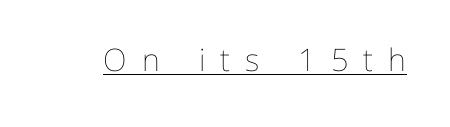
The image shows 31 px thin type, upright; set unusually wide letter spacing (+0.48 em), underlined; low stroke contrast and a medium x-height.
